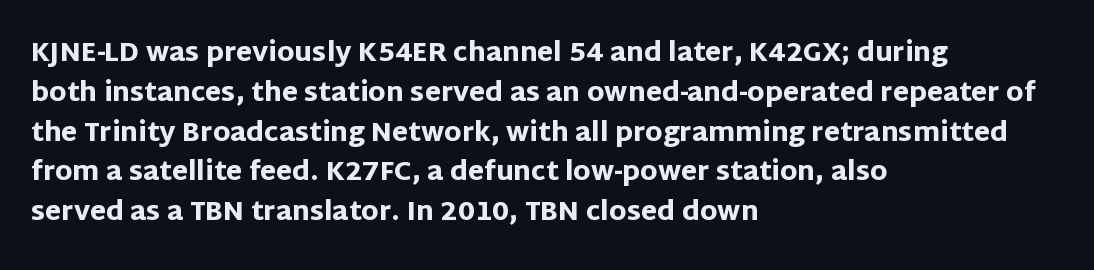
The image shows 26 px bold type, upright; set left-aligned, normal line spacing (1.53x), normal letter spacing, not underlined.
